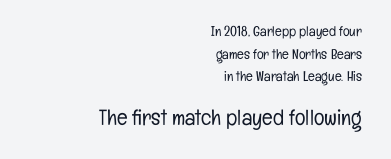
Posture: vertical. Rows of type keep a routine distance in the vertical direction. A flush-right, rag-left setting is used for this passage. The letterforms sit at book weight or below. Does the bottom block carry the larger type? Yes, it does.
